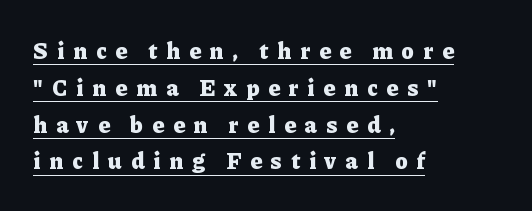
Q: Is the text bold? A: Yes.
Q: Is the text italic (slanted)? A: No, it is upright.
Q: Is the text underlined? A: Yes.
Q: How is the paragraph aligned? A: Left-aligned.
Q: Is the spacing between letters normal or unusually wide? A: Unusually wide.
Q: Is the spacing between lines tight, normal or loose? A: Normal.
